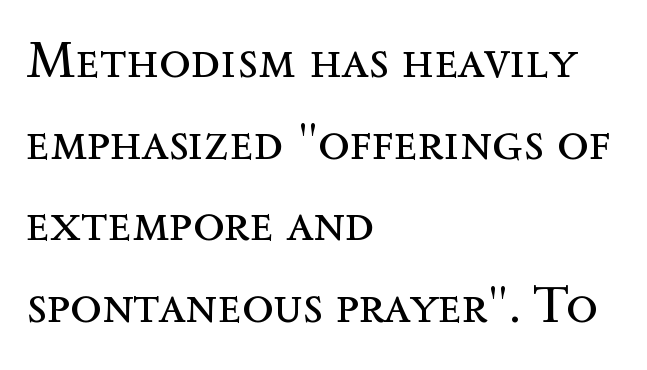
{"italic": "no", "bold": "no", "weight": "regular", "width": "normal", "x_height": "medium", "monospaced": "no", "underline": "no", "align": "left", "line_spacing": "normal", "line_spacing_ratio": 1.57, "letter_spacing": "normal", "letter_spacing_em": 0.0, "glyph_px": 52}
